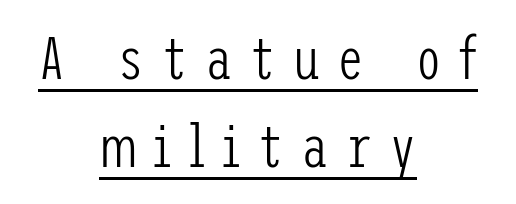
{"serif": "no", "italic": "no", "bold": "no", "weight": "light", "width": "condensed", "stroke_contrast": "low", "x_height": "medium", "underline": "yes", "align": "center", "line_spacing": "normal", "line_spacing_ratio": 1.44, "letter_spacing": "wide", "letter_spacing_em": 0.27, "glyph_px": 61}
